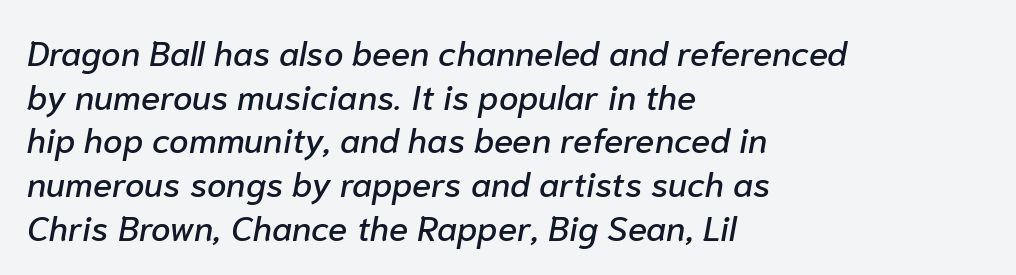
The image shows 35 px text type, italic (leaning right); set left-aligned, normal line spacing (1.25x), normal letter spacing, not underlined; low stroke contrast and a medium x-height.
